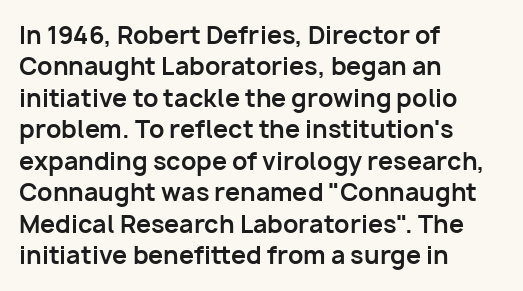
Q: Is the text bold? A: Yes.
Q: Is the text italic (slanted)? A: No, it is upright.
Q: Is the text underlined? A: No.
Q: How is the paragraph aligned? A: Left-aligned.
Q: Is the spacing between letters normal or unusually wide? A: Normal.
Q: Is the spacing between lines tight, normal or loose? A: Normal.
